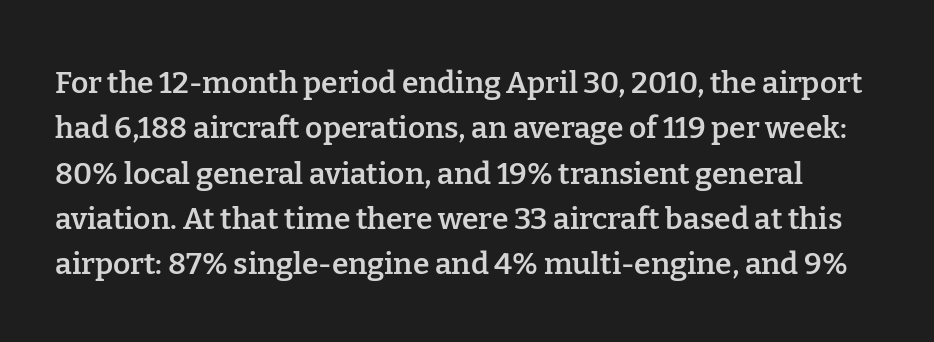
{"serif": "yes", "italic": "no", "bold": "semi", "weight": "semibold", "width": "normal", "stroke_contrast": "low", "x_height": "medium", "monospaced": "no", "underline": "no", "line_spacing": "normal", "line_spacing_ratio": 1.51, "letter_spacing": "normal", "letter_spacing_em": 0.0, "glyph_px": 30}
